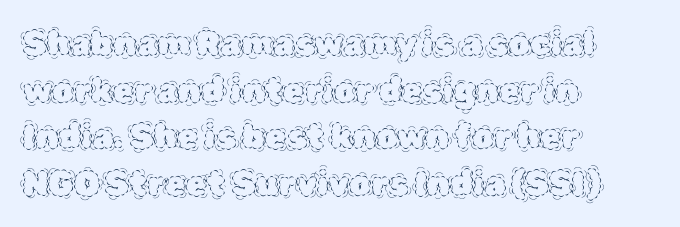
The letters stand straight up with perfectly vertical stems. The designer left line spacing at the default. Look at the tracking — it's just the regular setting, nothing added. Type without underlining. The typeface has the unassuming heft of standard copy or less. The setting favours the left margin, as ordinary paragraphs usually do.
